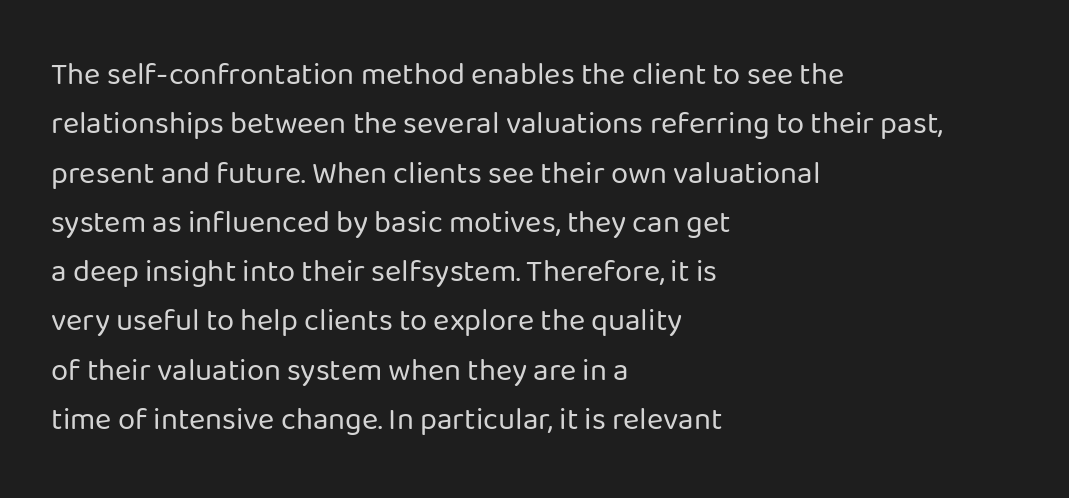
{"serif": "no", "italic": "no", "bold": "no", "weight": "regular", "width": "normal", "stroke_contrast": "low", "x_height": "medium", "monospaced": "no", "underline": "no", "align": "left", "line_spacing": "normal", "line_spacing_ratio": 1.59, "letter_spacing": "normal", "letter_spacing_em": 0.0, "glyph_px": 31}
